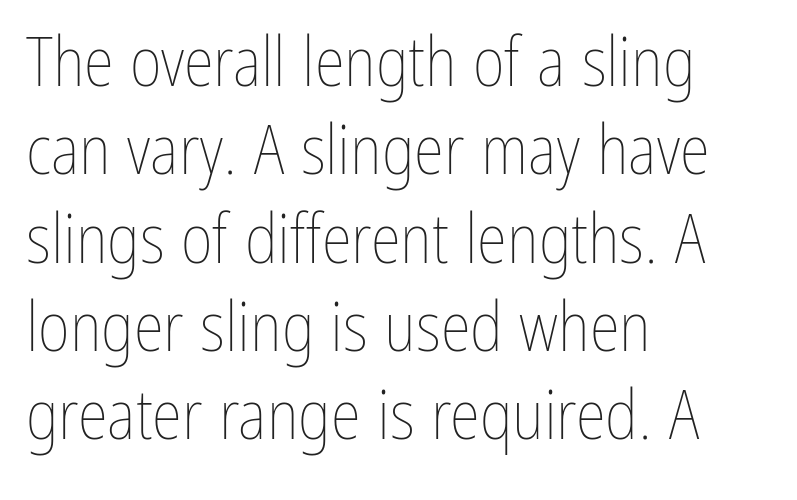
Q: Is the text bold? A: No.
Q: Is the text italic (slanted)? A: No, it is upright.
Q: Is the text underlined? A: No.
Q: How is the paragraph aligned? A: Left-aligned.
Q: Is the spacing between letters normal or unusually wide? A: Normal.
Q: Is the spacing between lines tight, normal or loose? A: Normal.
Q: Width (condensed, normal, or wide)? A: Condensed.
Q: Stroke contrast? A: Low.
Q: x-height? A: Medium.
Q: Monospaced? A: No.
